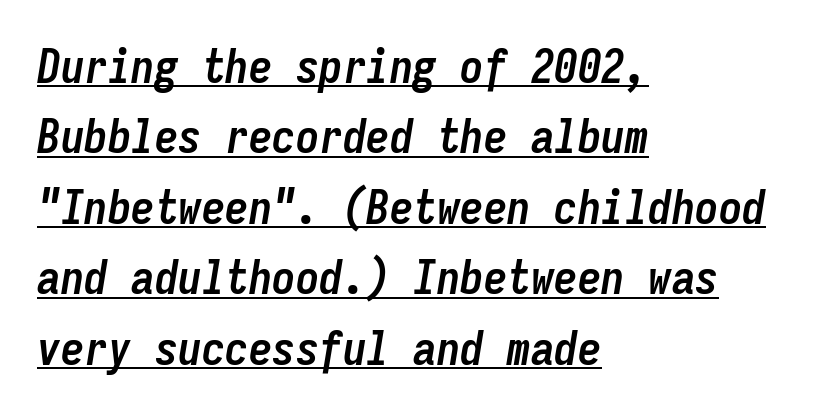
Q: Is the text bold? A: Yes.
Q: Is the text italic (slanted)? A: Yes, it leans right by about 9 degrees.
Q: Is the text underlined? A: Yes.
Q: How is the paragraph aligned? A: Left-aligned.
Q: Is the spacing between letters normal or unusually wide? A: Normal.
Q: Is the spacing between lines tight, normal or loose? A: Normal.
Q: Width (condensed, normal, or wide)? A: Condensed.
Q: Stroke contrast? A: Low.
Q: x-height? A: Medium.
Q: Monospaced? A: Yes.
